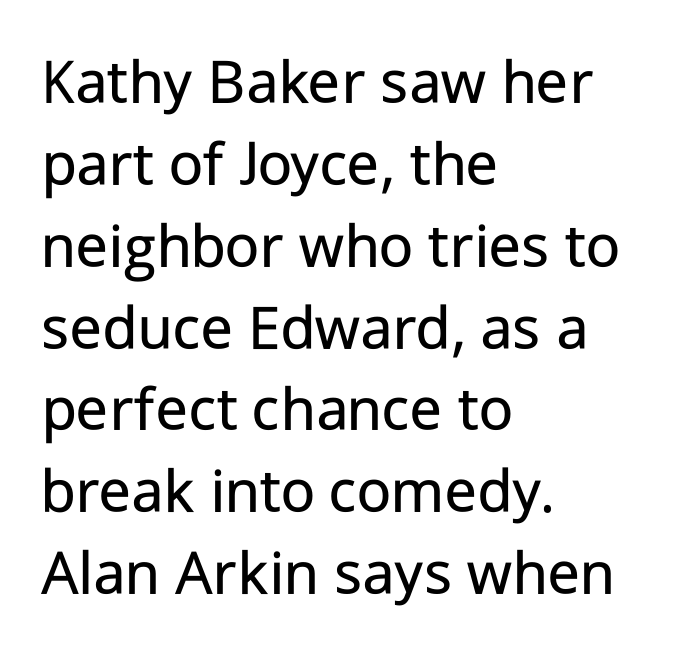
Q: Is the text bold? A: No.
Q: Is the text italic (slanted)? A: No, it is upright.
Q: Is the typeface a serif or a sans-serif typeface? A: Sans-serif.
Q: Is the text underlined? A: No.
Q: How is the paragraph aligned? A: Left-aligned.
Q: Is the spacing between letters normal or unusually wide? A: Normal.
Q: Width (condensed, normal, or wide)? A: Normal.
Q: Stroke contrast? A: Low.
Q: x-height? A: Medium.
Q: Monospaced? A: No.
